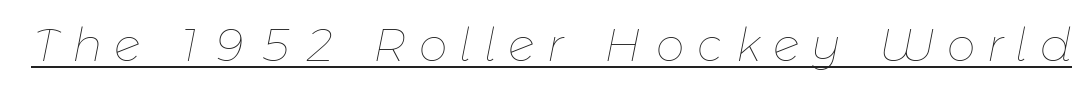
The image shows 46 px thin type, italic (leaning right); set unusually wide letter spacing (+0.27 em), underlined; low stroke contrast and a medium x-height.
